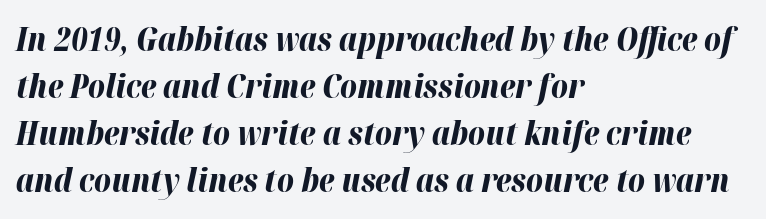
Q: Is the text bold? A: Yes.
Q: Is the text italic (slanted)? A: Yes, it leans right by about 12 degrees.
Q: Is the text underlined? A: No.
Q: How is the paragraph aligned? A: Left-aligned.
Q: Is the spacing between letters normal or unusually wide? A: Normal.
Q: Is the spacing between lines tight, normal or loose? A: Normal.
Q: Width (condensed, normal, or wide)? A: Normal.
Q: Stroke contrast? A: High.
Q: x-height? A: Medium.
Q: Monospaced? A: No.
